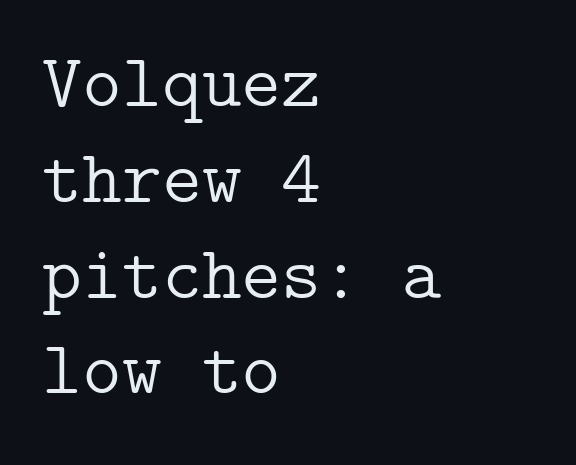
Q: Is the text bold? A: No.
Q: Is the text italic (slanted)? A: No, it is upright.
Q: Is the typeface a serif or a sans-serif typeface? A: Serif.
Q: Is the text underlined? A: No.
Q: How is the paragraph aligned? A: Left-aligned.
Q: Is the spacing between letters normal or unusually wide? A: Normal.
Q: Is the spacing between lines tight, normal or loose? A: Normal.
Q: Width (condensed, normal, or wide)? A: Normal.
Q: Stroke contrast? A: Low.
Q: x-height? A: Medium.
